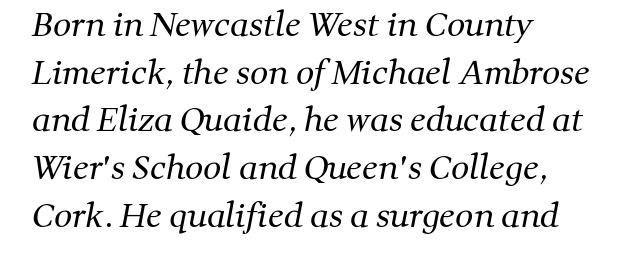
Q: Is the text bold? A: No.
Q: Is the typeface a serif or a sans-serif typeface? A: Serif.
Q: Is the text underlined? A: No.
Q: How is the paragraph aligned? A: Left-aligned.
Q: Is the spacing between letters normal or unusually wide? A: Normal.
Q: Is the spacing between lines tight, normal or loose? A: Normal.
Q: Width (condensed, normal, or wide)? A: Normal.
Q: Stroke contrast? A: Medium.
Q: x-height? A: Medium.
Q: Monospaced? A: No.
